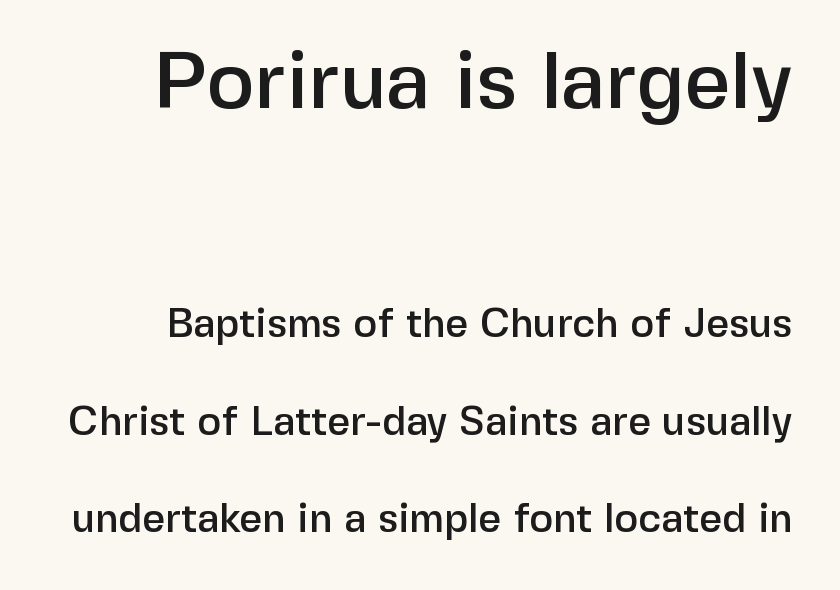
{"serif": "no", "italic": "no", "width": "normal", "stroke_contrast": "low", "x_height": "medium", "monospaced": "no", "underline": "no", "line_spacing": "loose", "line_spacing_ratio": 2.44, "letter_spacing": "normal", "letter_spacing_em": 0.0, "larger_block": "first", "size_ratio": 2.0, "glyph_px": 80}
